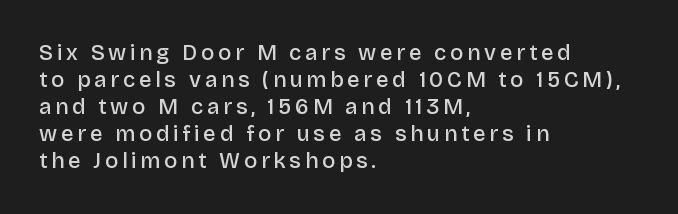
The image shows 22 px text type, upright; set left-aligned, line spacing 1.23x, not underlined.
